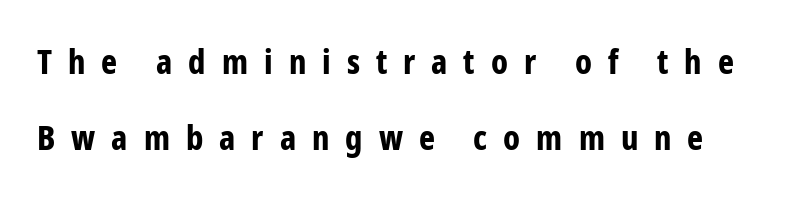
{"serif": "no", "italic": "no", "bold": "yes", "weight": "bold", "width": "condensed", "stroke_contrast": "low", "x_height": "medium", "monospaced": "no", "underline": "no", "line_spacing": "loose", "line_spacing_ratio": 2.24, "letter_spacing": "wide", "letter_spacing_em": 0.47, "glyph_px": 34}
